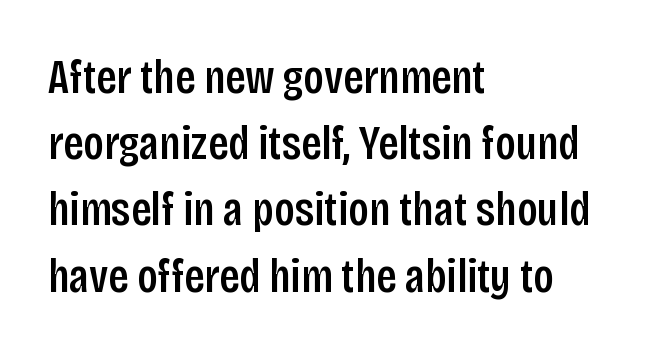
Q: Is the text italic (slanted)? A: No, it is upright.
Q: Is the typeface a serif or a sans-serif typeface? A: Sans-serif.
Q: Is the text underlined? A: No.
Q: How is the paragraph aligned? A: Left-aligned.
Q: Is the spacing between letters normal or unusually wide? A: Normal.
Q: Is the spacing between lines tight, normal or loose? A: Normal.
Q: Width (condensed, normal, or wide)? A: Condensed.
Q: Stroke contrast? A: Low.
Q: x-height? A: Large.
Q: Monospaced? A: No.
